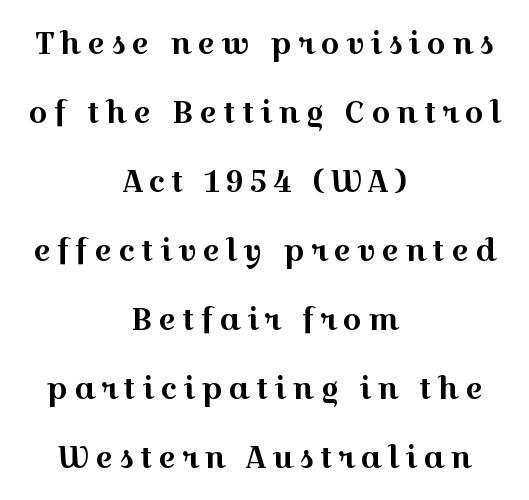
{"serif": "yes", "italic": "no", "width": "wide", "x_height": "medium", "monospaced": "no", "underline": "no", "align": "center", "line_spacing": "loose", "line_spacing_ratio": 2.3, "letter_spacing": "wide", "letter_spacing_em": 0.2, "glyph_px": 30}
